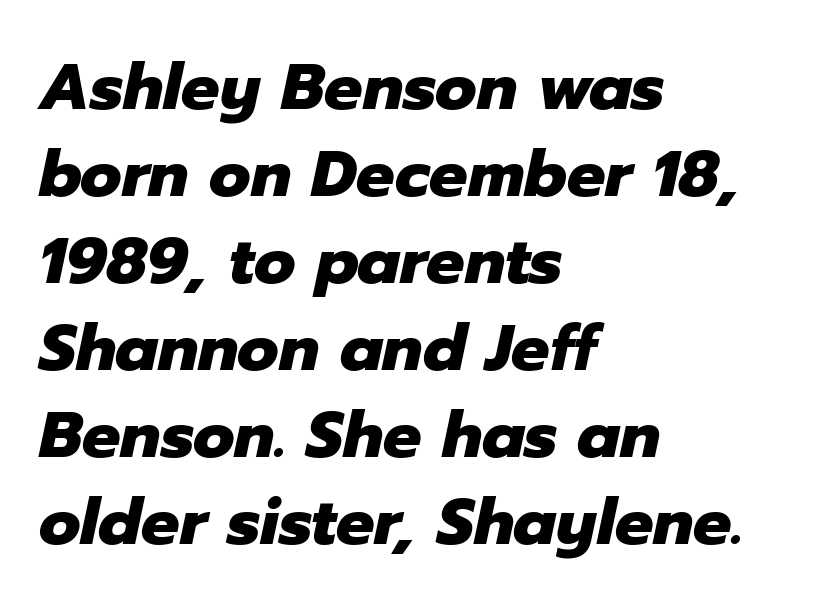
The image shows 64 px heavy type, italic (leaning right); set left-aligned, normal line spacing (1.36x), normal letter spacing, not underlined; low stroke contrast and a medium x-height.
